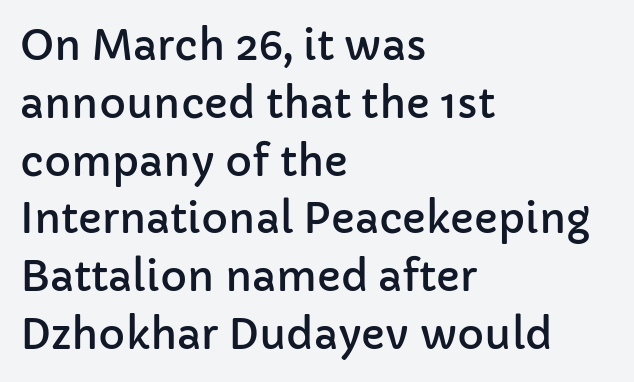
The image shows 41 px sans-serif type, upright; set left-aligned, normal line spacing (1.41x), normal letter spacing, not underlined; low stroke contrast and a medium x-height.
